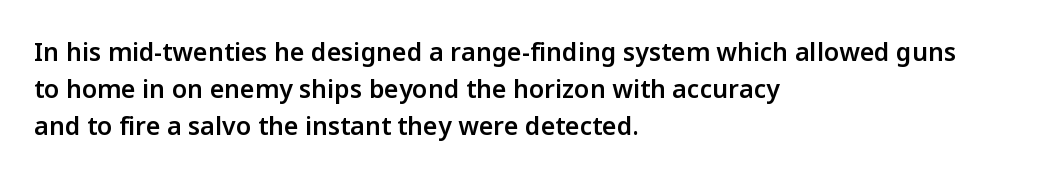
Posture: upright roman. The string is rendered with underlining switched off. Layout note: lines flush left. The line texture is even and compact thanks to regular tracking.
